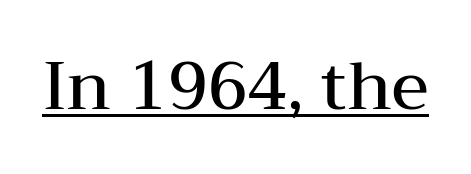
Beneath each row of characters lies a ruled line. Serif or sans? Serif — the stroke terminals have little feet. The sample has been set in demibold, a notch under bold. Is this a fixed-width face? No — the glyphs have proportional, varying widths.
